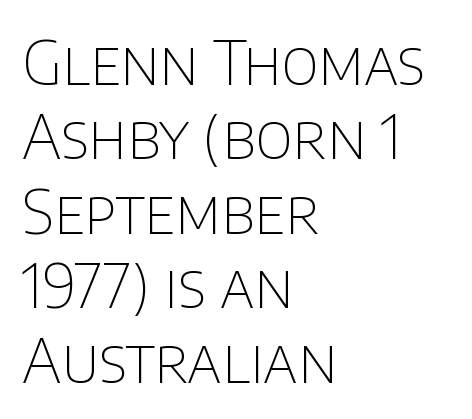
The font is comparable to plain body text, perhaps lighter. A typesetter would call this proportional, since set widths differ per character. Examine the stroke ends and you'll find no serifs. It's the straight-up-and-down kind of type.
